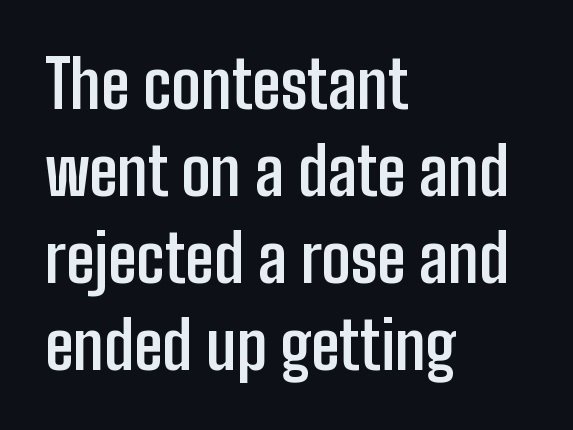
{"serif": "no", "italic": "no", "bold": "yes", "weight": "semibold", "width": "condensed", "stroke_contrast": "low", "x_height": "medium", "monospaced": "no", "underline": "no", "align": "left", "line_spacing": "normal", "line_spacing_ratio": 1.34, "letter_spacing": "normal", "letter_spacing_em": 0.0, "glyph_px": 65}
